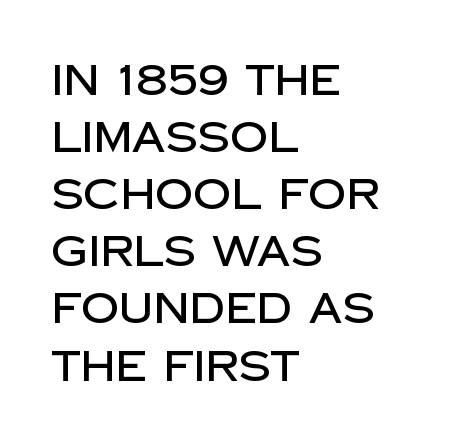
Check under the words: just untouched page. These lines keep a tight, regular rhythm from letter to letter. Proportional: the letters do not fall into vertical columns. Line starts are locked; line ends wander.
